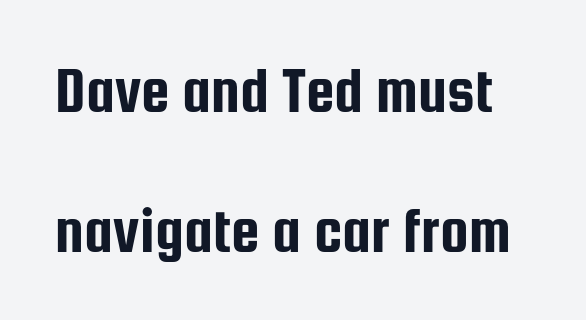
The image shows 64 px condensed sans-serif type, upright; set loose line spacing (2.19x), normal letter spacing, not underlined; low stroke contrast and a medium x-height.
